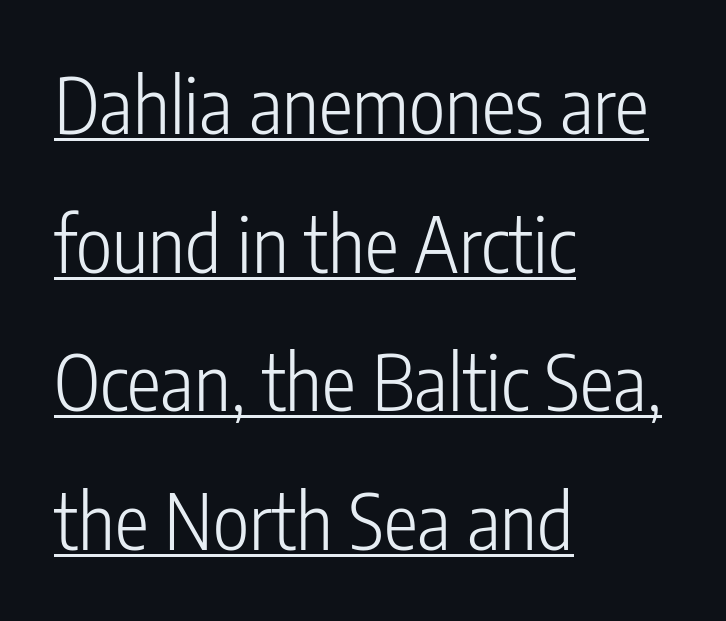
Q: Is the text bold? A: No.
Q: Is the text italic (slanted)? A: No, it is upright.
Q: Is the typeface a serif or a sans-serif typeface? A: Sans-serif.
Q: Is the text underlined? A: Yes.
Q: How is the paragraph aligned? A: Left-aligned.
Q: Is the spacing between letters normal or unusually wide? A: Normal.
Q: Width (condensed, normal, or wide)? A: Condensed.
Q: Stroke contrast? A: Low.
Q: x-height? A: Medium.
Q: Monospaced? A: No.
